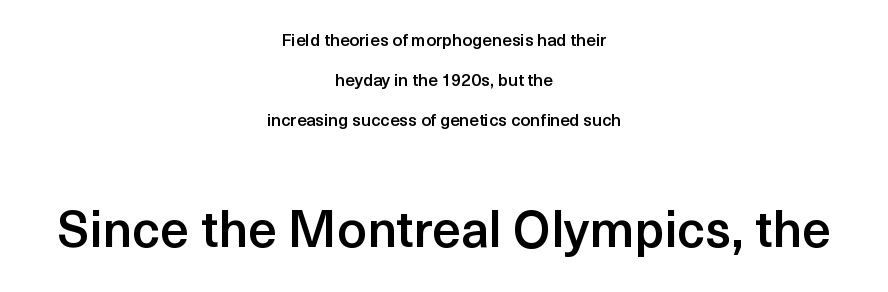
Q: Is the text bold? A: Semi-bold.
Q: Is the text italic (slanted)? A: No, it is upright.
Q: Is the typeface a serif or a sans-serif typeface? A: Sans-serif.
Q: Is the text underlined? A: No.
Q: How is the paragraph aligned? A: Centered.
Q: Is the spacing between letters normal or unusually wide? A: Normal.
Q: Is the spacing between lines tight, normal or loose? A: Loose.
Q: Which block of text is set in a larger size, the first (top) or the second (bottom)? A: The second (bottom) one.
Q: Width (condensed, normal, or wide)? A: Normal.
Q: x-height? A: Medium.
Q: Monospaced? A: No.
